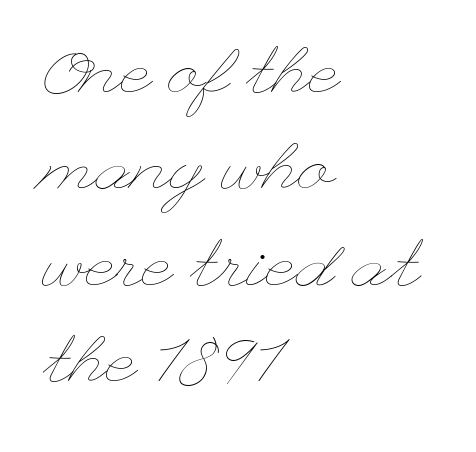
Q: Is the text bold? A: No.
Q: Is the text italic (slanted)? A: Yes.
Q: Is the text underlined? A: No.
Q: How is the paragraph aligned? A: Left-aligned.
Q: Is the spacing between letters normal or unusually wide? A: Normal.
Q: Is the spacing between lines tight, normal or loose? A: Normal.
Q: Width (condensed, normal, or wide)? A: Wide.
Q: Stroke contrast? A: Low.
Q: x-height? A: Small.
